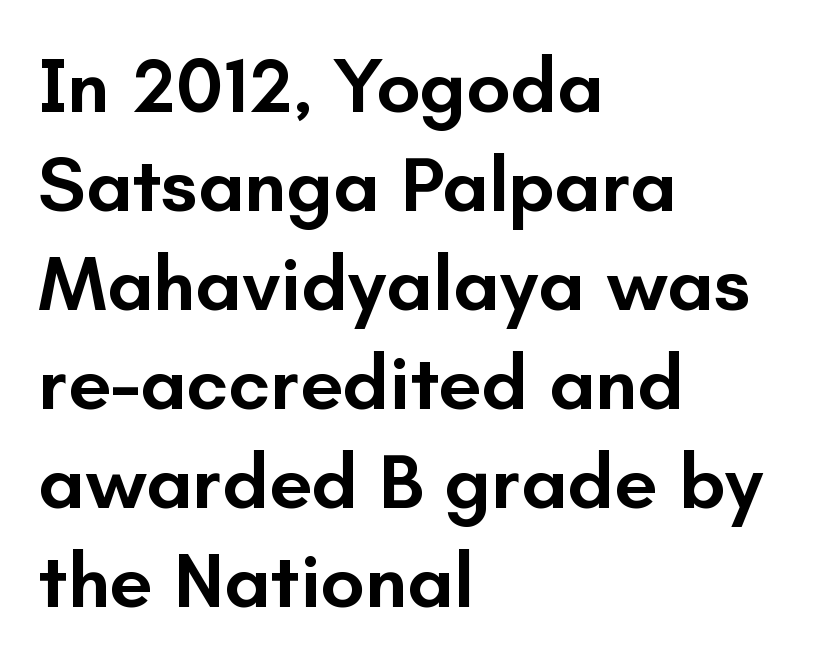
{"serif": "no", "italic": "no", "bold": "semi", "weight": "semibold", "width": "normal", "stroke_contrast": "low", "x_height": "small", "monospaced": "no", "underline": "no", "align": "left", "line_spacing": "normal", "line_spacing_ratio": 1.27, "letter_spacing": "normal", "letter_spacing_em": 0.0, "glyph_px": 78}
